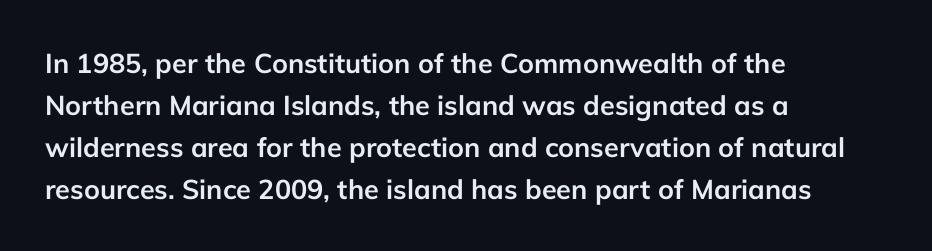
Q: Is the text bold? A: Yes.
Q: Is the text italic (slanted)? A: No, it is upright.
Q: Is the text underlined? A: No.
Q: How is the paragraph aligned? A: Left-aligned.
Q: Is the spacing between letters normal or unusually wide? A: Normal.
Q: Is the spacing between lines tight, normal or loose? A: Normal.
